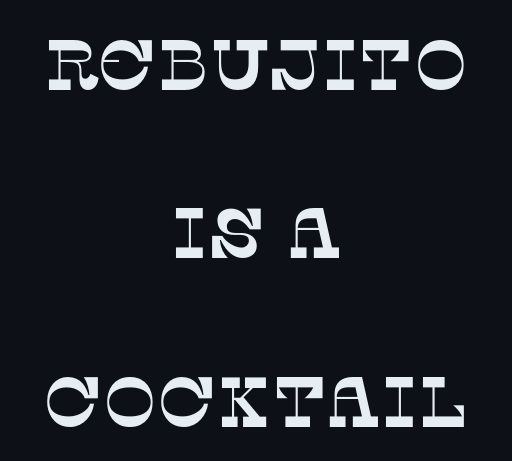
{"serif": "yes", "width": "normal", "stroke_contrast": "low", "x_height": "large", "monospaced": "no", "underline": "no", "align": "center", "line_spacing": "loose", "line_spacing_ratio": 2.37, "letter_spacing": "normal", "letter_spacing_em": 0.0, "glyph_px": 71}
